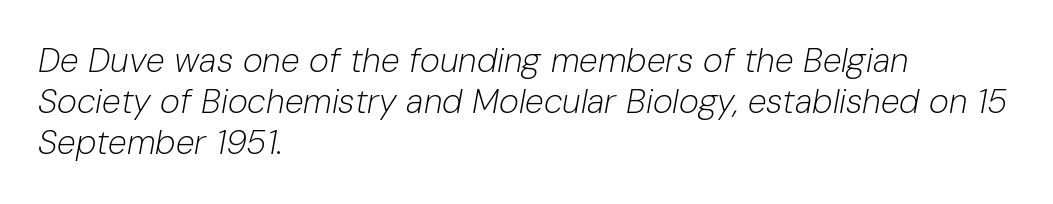
Q: Is the text bold? A: No.
Q: Is the text italic (slanted)? A: Yes, it leans right by about 10 degrees.
Q: Is the text underlined? A: No.
Q: How is the paragraph aligned? A: Left-aligned.
Q: Is the spacing between letters normal or unusually wide? A: Normal.
Q: Width (condensed, normal, or wide)? A: Normal.
Q: Stroke contrast? A: Low.
Q: x-height? A: Medium.
Q: Monospaced? A: No.
